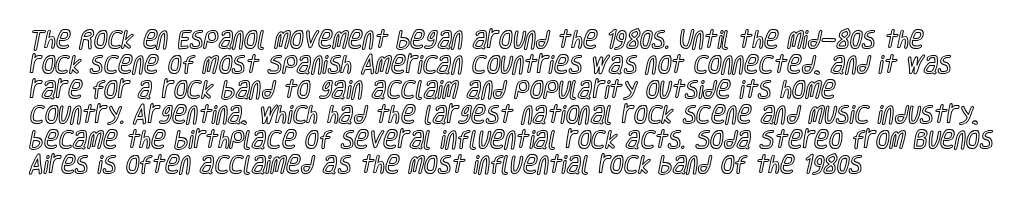
The space between consecutive lines is moderate. The area under the type is left untouched. The letters sit at their default tracking, neither squeezed nor spread. This rendering uses left alignment, leaving the right contour irregular.
